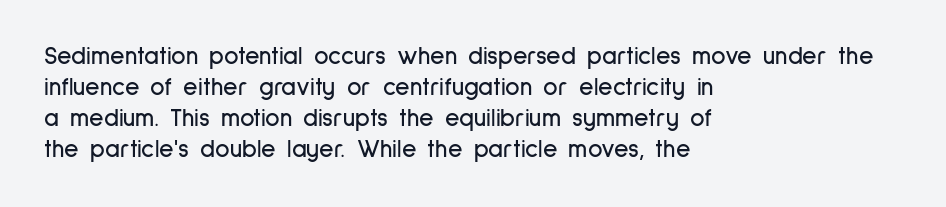
{"italic": "no", "underline": "no", "align": "left", "line_spacing_ratio": 1.24, "letter_spacing": "normal", "letter_spacing_em": 0.0, "glyph_px": 25}
